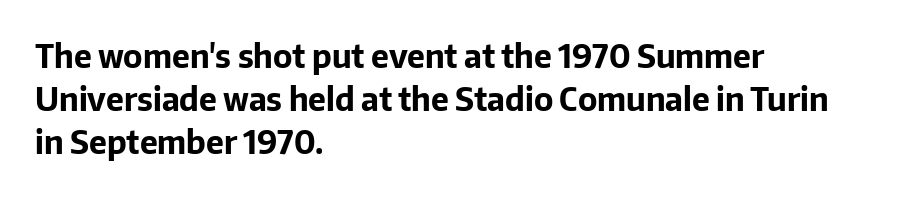
Q: Is the text bold? A: Yes.
Q: Is the text italic (slanted)? A: No, it is upright.
Q: Is the typeface a serif or a sans-serif typeface? A: Sans-serif.
Q: Is the text underlined? A: No.
Q: How is the paragraph aligned? A: Left-aligned.
Q: Is the spacing between letters normal or unusually wide? A: Normal.
Q: Is the spacing between lines tight, normal or loose? A: Normal.
Q: Width (condensed, normal, or wide)? A: Normal.
Q: Stroke contrast? A: Low.
Q: x-height? A: Medium.
Q: Monospaced? A: No.
